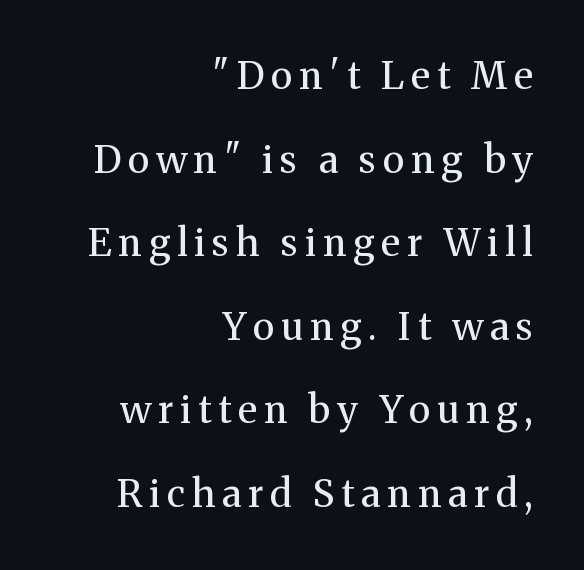
Q: Is the text bold? A: No.
Q: Is the text italic (slanted)? A: No, it is upright.
Q: Is the typeface a serif or a sans-serif typeface? A: Serif.
Q: Is the text underlined? A: No.
Q: How is the paragraph aligned? A: Right-aligned.
Q: Is the spacing between lines tight, normal or loose? A: Loose.
Q: Width (condensed, normal, or wide)? A: Normal.
Q: Stroke contrast? A: Medium.
Q: x-height? A: Medium.
Q: Monospaced? A: No.
